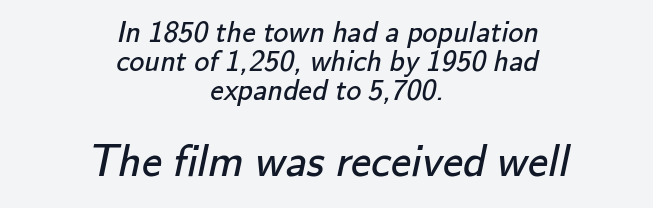
Successive baselines arrive quickly, one right under another. This is sans-serif lettering, the kind often seen on screens and signage. Caption: multi-line text, centered on the measure. Stems and bowls with no extra thickness — not bold.
